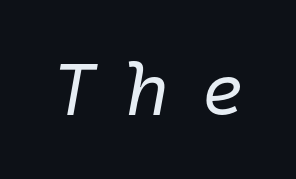
The image shows 74 px regular-weight type, italic (leaning right), monospaced; set unusually wide letter spacing (+0.42 em), not underlined; low stroke contrast and a medium x-height.
